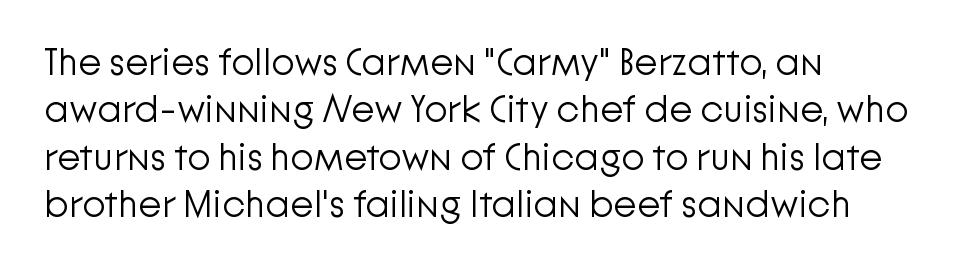
Ink coverage per letter is moderate at most. The face used here is proportionally spaced, like ordinary book or web type. Any mark beneath the type? The region is blank. Line beginnings align vertically; line endings do not. Nothing sits at the stroke ends, so this counts as sans-serif.
